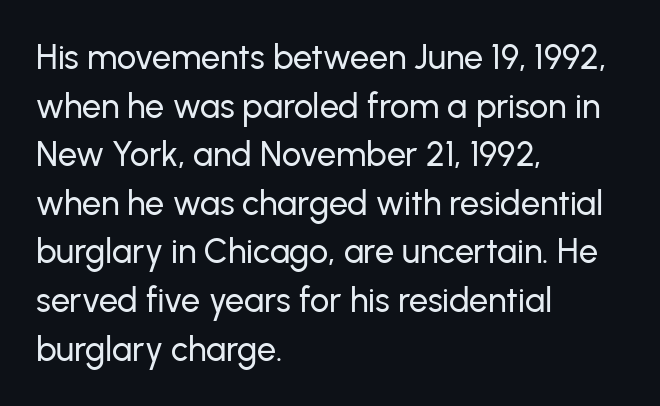
{"serif": "no", "italic": "no", "width": "normal", "stroke_contrast": "low", "x_height": "medium", "monospaced": "no", "underline": "no", "align": "left", "line_spacing": "normal", "line_spacing_ratio": 1.43, "letter_spacing": "normal", "letter_spacing_em": 0.0, "glyph_px": 34}
